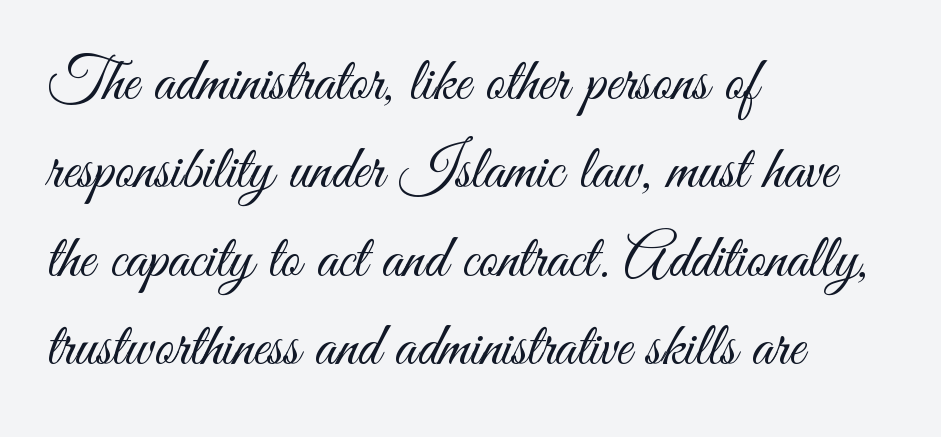
The image shows 61 px light, condensed sans-serif type; set left-aligned, normal line spacing (1.45x), normal letter spacing, not underlined; medium stroke contrast and a small x-height.
